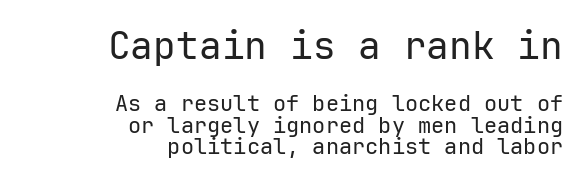
The lines are quadded right. Words float on clear page, feet unadorned. Which chunk is bigger? The first one — the top block dwarfs the bottom. Italic: no, the glyphs are upright roman. Is the type heavy? It reads as light-to-regular instead.
